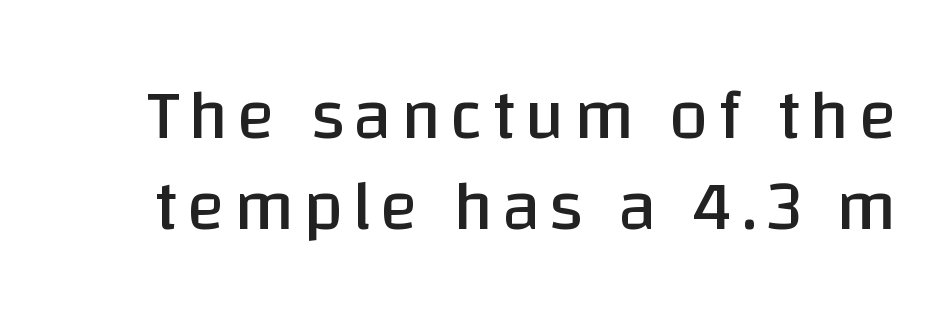
Q: Is the text bold? A: No.
Q: Is the text italic (slanted)? A: No, it is upright.
Q: Is the typeface a serif or a sans-serif typeface? A: Sans-serif.
Q: Is the text underlined? A: No.
Q: Is the spacing between lines tight, normal or loose? A: Normal.
Q: Width (condensed, normal, or wide)? A: Normal.
Q: Stroke contrast? A: Low.
Q: x-height? A: Large.
Q: Monospaced? A: No.
